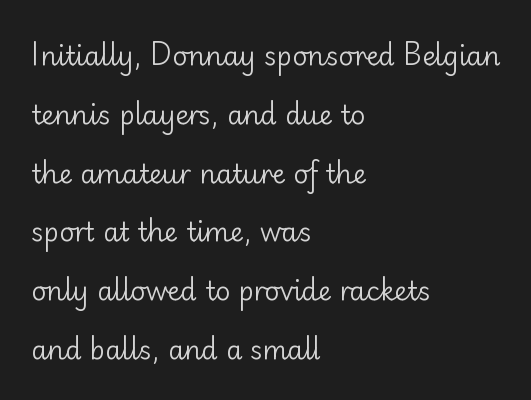
The image shows 26 px text type, upright; set left-aligned, loose line spacing (2.26x), normal letter spacing, not underlined.
